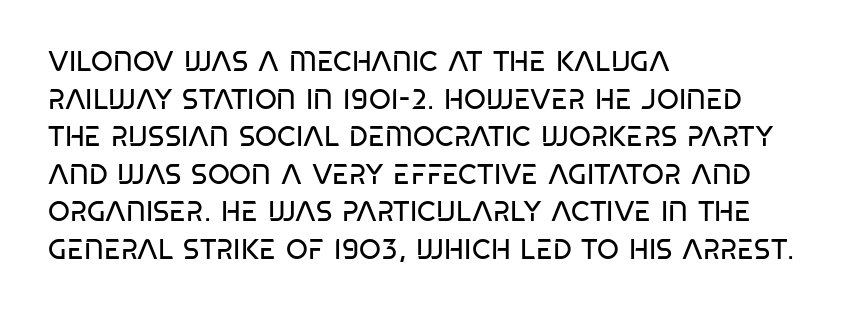
{"serif": "no", "bold": "no", "weight": "regular", "width": "condensed", "stroke_contrast": "low", "x_height": "large", "monospaced": "no", "underline": "no", "align": "left", "line_spacing": "normal", "line_spacing_ratio": 1.34, "letter_spacing": "normal", "letter_spacing_em": 0.0, "glyph_px": 28}
